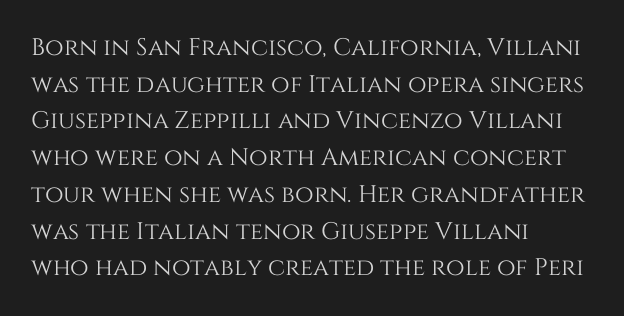
The image shows 24 px text type, upright; set left-aligned, normal line spacing (1.53x), normal letter spacing, not underlined.
